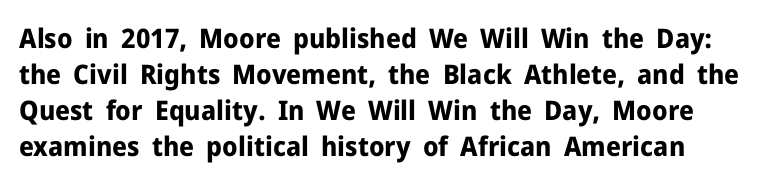
{"italic": "no", "bold": "yes", "underline": "no", "align": "left", "line_spacing": "normal", "line_spacing_ratio": 1.33, "letter_spacing": "normal", "letter_spacing_em": 0.0, "glyph_px": 27}
